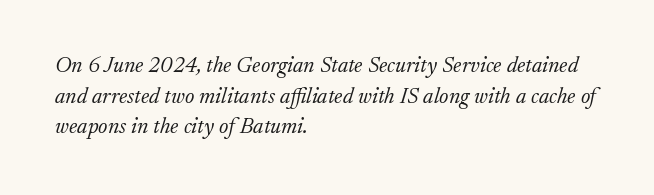
{"italic": "yes", "lean": "right", "slant_degrees": 17, "bold": "no", "underline": "no", "align": "left", "line_spacing": "normal", "line_spacing_ratio": 1.39, "letter_spacing": "normal", "letter_spacing_em": 0.0, "glyph_px": 22}
